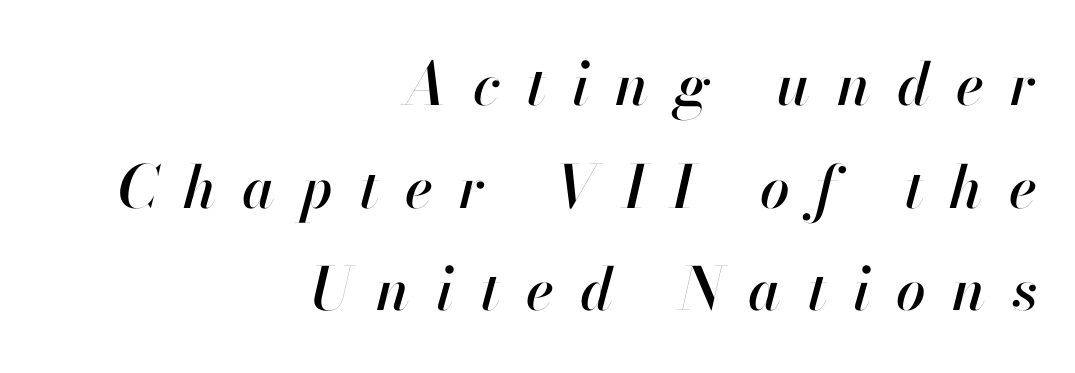
The image shows 59 px text type, italic (leaning right); set right-aligned, line spacing 1.74x, unusually wide letter spacing (+0.44 em), not underlined; high stroke contrast and a small x-height.
